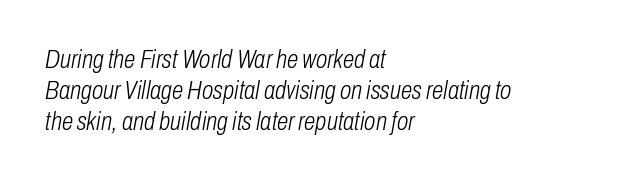
The text carries the slant typical of an italic or oblique font. Caption: face not bold, strokes unweighted. Line beginnings align vertically; line endings do not. The face used here is rendered with its standard letterfit.
